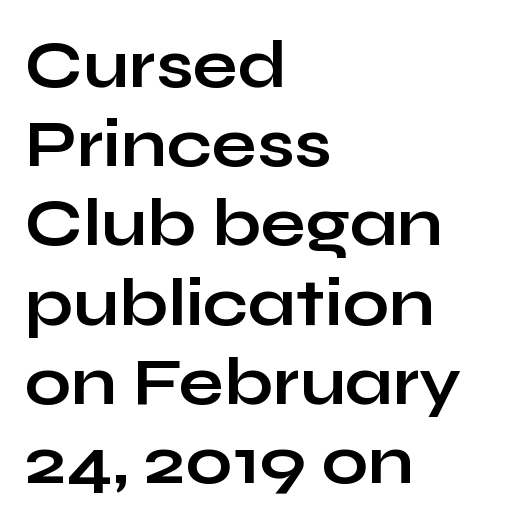
Q: Is the text bold? A: Yes.
Q: Is the text italic (slanted)? A: No, it is upright.
Q: Is the typeface a serif or a sans-serif typeface? A: Sans-serif.
Q: Is the text underlined? A: No.
Q: How is the paragraph aligned? A: Left-aligned.
Q: Is the spacing between letters normal or unusually wide? A: Normal.
Q: Width (condensed, normal, or wide)? A: Wide.
Q: Stroke contrast? A: Low.
Q: x-height? A: Medium.
Q: Monospaced? A: No.
